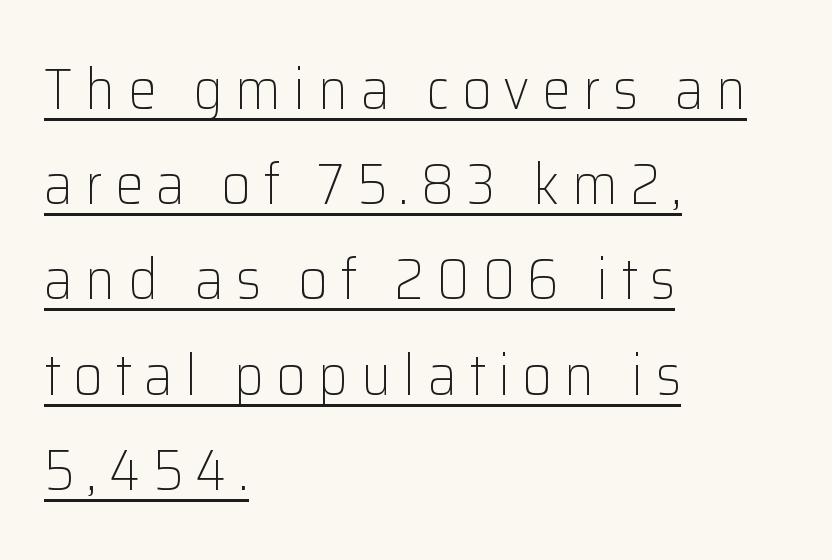
{"serif": "no", "italic": "no", "bold": "no", "weight": "light", "width": "normal", "stroke_contrast": "low", "x_height": "medium", "monospaced": "no", "underline": "yes", "align": "left", "line_spacing": "normal", "line_spacing_ratio": 1.67, "letter_spacing": "wide", "letter_spacing_em": 0.22, "glyph_px": 57}
